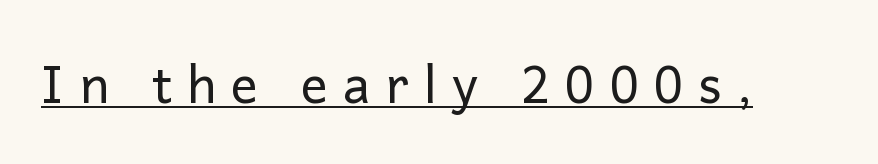
The image shows 50 px regular-weight sans-serif type, upright; set unusually wide letter spacing (+0.3 em), underlined; low stroke contrast and a medium x-height.
